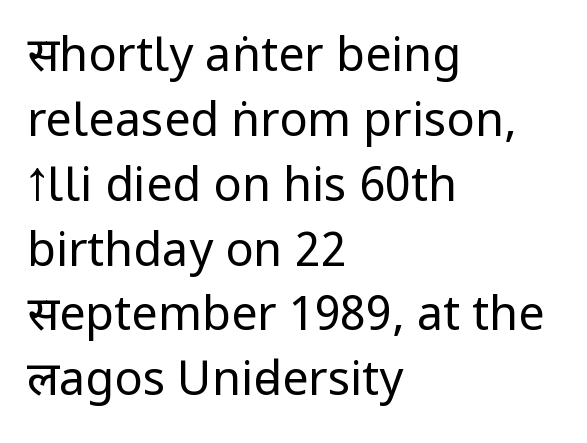
The image shows 47 px regular-weight, condensed sans-serif type, upright; set left-aligned, normal line spacing (1.38x), normal letter spacing, not underlined; low stroke contrast and a large x-height.
